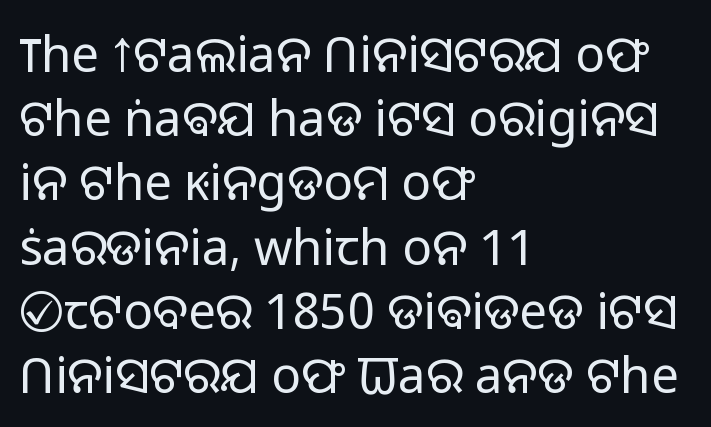
Stroke terminals: plain, sans-serif. Designer's note — italics off, roman on. Heft: none added — not bold. A typesetter would call this proportional, since set widths differ per character. The compositor pushed each line to the left boundary.
